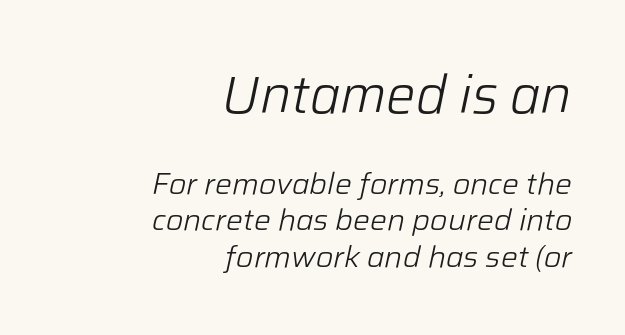
Q: Is the text bold? A: No.
Q: Is the text italic (slanted)? A: Yes, it leans right by about 12 degrees.
Q: Is the text underlined? A: No.
Q: How is the paragraph aligned? A: Right-aligned.
Q: Is the spacing between letters normal or unusually wide? A: Normal.
Q: Which block of text is set in a larger size, the first (top) or the second (bottom)? A: The first (top) one.
Q: Width (condensed, normal, or wide)? A: Normal.
Q: Stroke contrast? A: Low.
Q: x-height? A: Medium.
Q: Monospaced? A: No.
